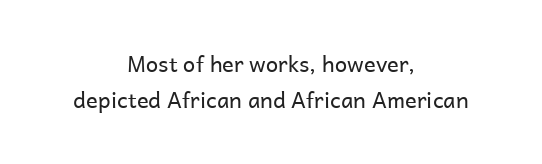
The image shows 22 px text type, upright; set centered, normal line spacing (1.65x), normal letter spacing, not underlined.
